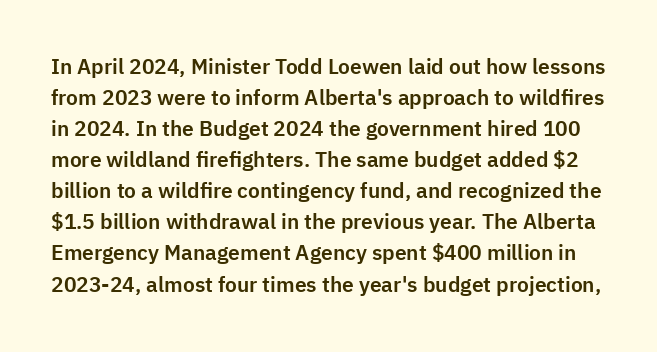
Q: Is the text italic (slanted)? A: No, it is upright.
Q: Is the text underlined? A: No.
Q: Is the spacing between letters normal or unusually wide? A: Normal.
Q: Is the spacing between lines tight, normal or loose? A: Normal.
